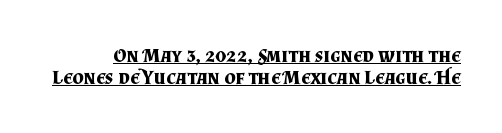
The image shows 20 px bold type, upright; set tight line spacing (1.08x), normal letter spacing, underlined.
